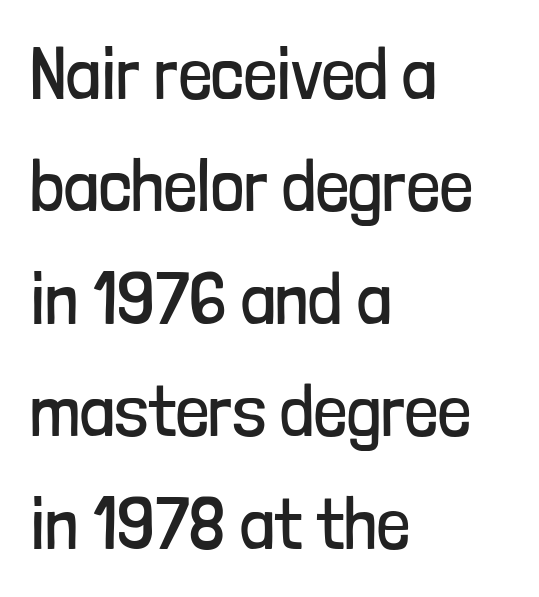
The image shows 73 px regular-weight, condensed sans-serif type, upright; set left-aligned, normal line spacing (1.54x), normal letter spacing, not underlined; low stroke contrast and a medium x-height.
